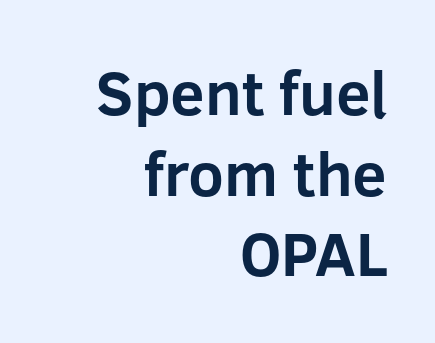
Tracking value appears to be zero — textbook default spacing. Line spacing here is normal. Think of a printed novel: that variable character pitch is what you see here. The area under the type is left untouched.
